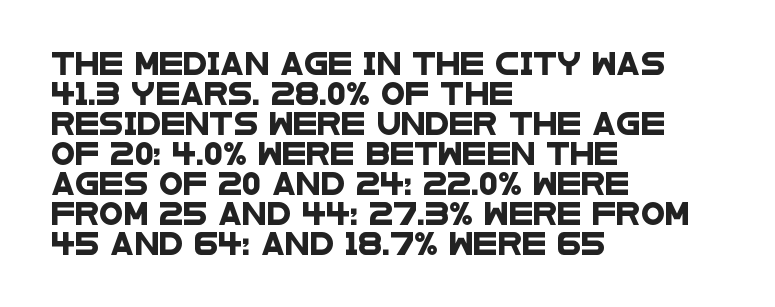
Q: Is the text underlined? A: No.
Q: How is the paragraph aligned? A: Left-aligned.
Q: Is the spacing between letters normal or unusually wide? A: Normal.
Q: Is the spacing between lines tight, normal or loose? A: Normal.
